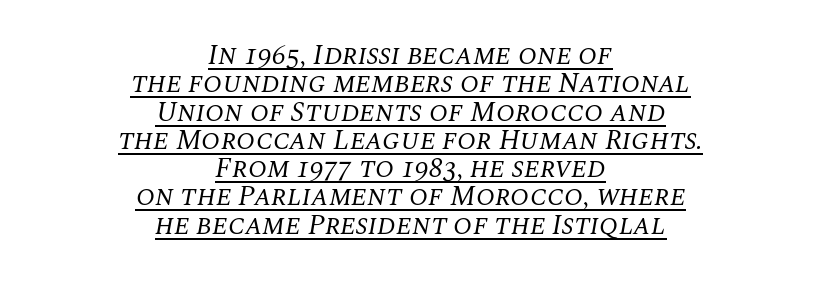
{"serif": "yes", "italic": "yes", "lean": "right", "slant_degrees": 10, "bold": "no", "weight": "regular", "width": "normal", "stroke_contrast": "medium", "x_height": "large", "monospaced": "no", "underline": "yes", "align": "center", "line_spacing": "tight", "line_spacing_ratio": 1.01, "letter_spacing": "normal", "letter_spacing_em": 0.0, "glyph_px": 28}
